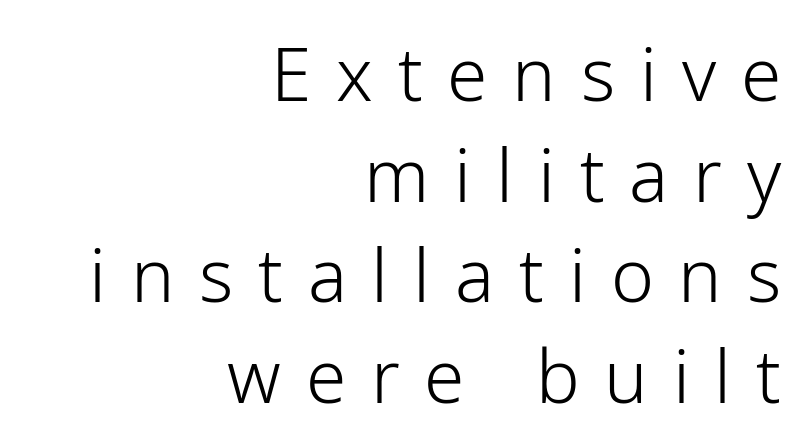
The image shows 73 px light sans-serif type, upright; set right-aligned, normal line spacing (1.38x), unusually wide letter spacing (+0.34 em), not underlined; low stroke contrast and a medium x-height.
